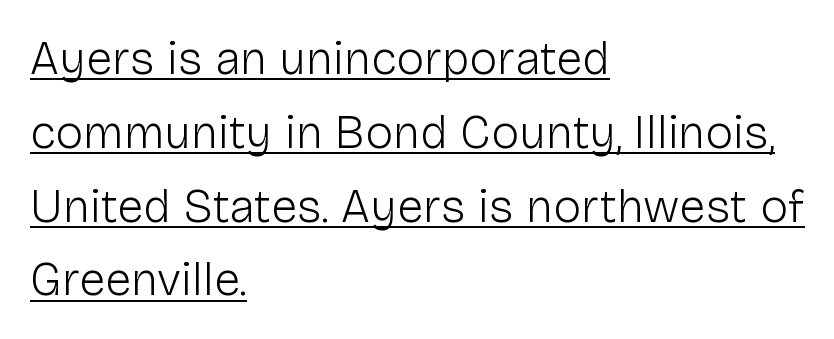
The image shows 47 px light sans-serif type, upright; set left-aligned, normal line spacing (1.57x), normal letter spacing, underlined; low stroke contrast and a medium x-height.
